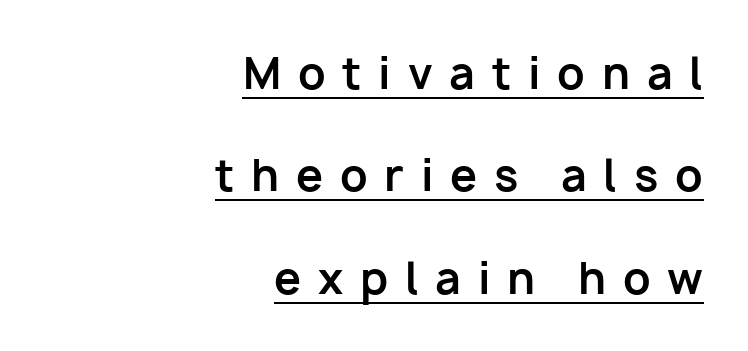
The strokes are fattened all the way to bold. Looks like regular typesetting: each glyph gets only the width it needs. Airy leading. Alignment: flush right. The type is letterspaced generously, with wide tracking. The rendered words wear a rule along their underside.
